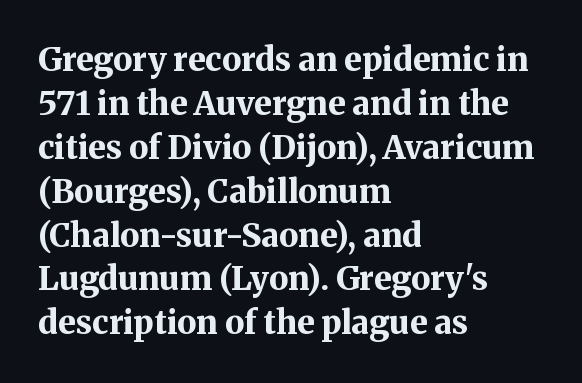
Q: Is the text bold? A: Yes.
Q: Is the text italic (slanted)? A: No, it is upright.
Q: Is the typeface a serif or a sans-serif typeface? A: Serif.
Q: Is the text underlined? A: No.
Q: How is the paragraph aligned? A: Left-aligned.
Q: Is the spacing between letters normal or unusually wide? A: Normal.
Q: Is the spacing between lines tight, normal or loose? A: Normal.
Q: Width (condensed, normal, or wide)? A: Normal.
Q: Stroke contrast? A: Medium.
Q: x-height? A: Medium.
Q: Monospaced? A: No.
